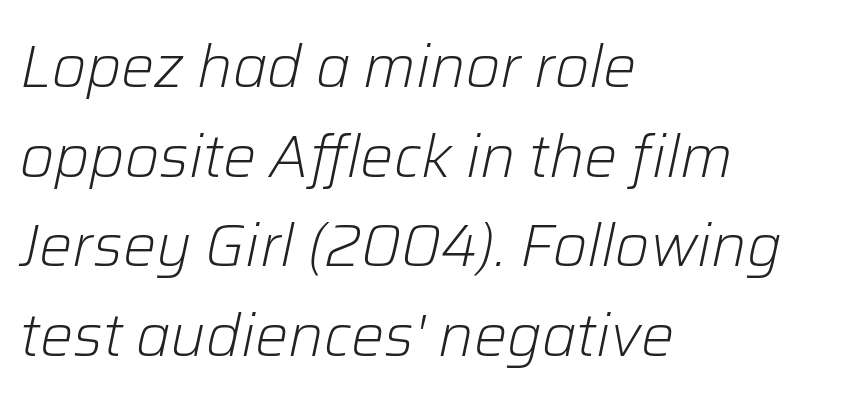
The lettering tilts uniformly, giving the passage an italic look. Is this a fixed-width face? No — the glyphs have proportional, varying widths. The passage is arranged the way most books set body copy — flush left. Type without underlining. You could call the tracking neutral — neither tight nor loose. How would I describe the line gaps? Plain and ordinary.
